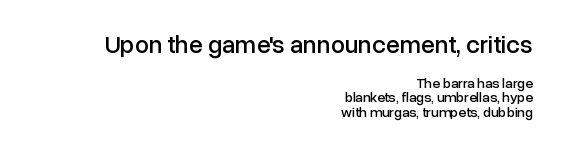
The image shows 25 px text type, upright; set right-aligned, tight line spacing (1.03x), normal letter spacing, not underlined; the first (top) block is 1.79x larger.
